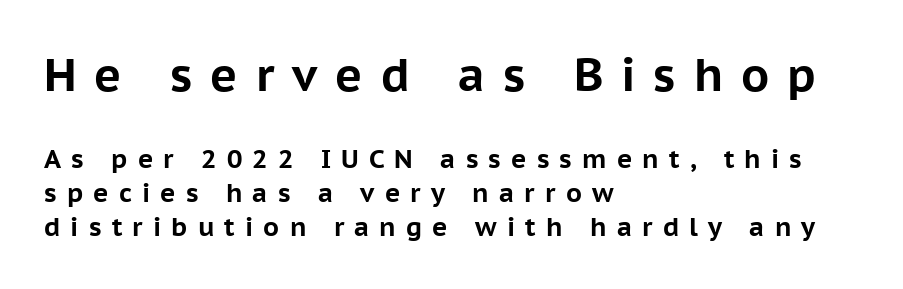
Q: Is the text bold? A: Yes.
Q: Is the text italic (slanted)? A: No, it is upright.
Q: Is the typeface a serif or a sans-serif typeface? A: Sans-serif.
Q: Is the text underlined? A: No.
Q: How is the paragraph aligned? A: Left-aligned.
Q: Is the spacing between letters normal or unusually wide? A: Unusually wide.
Q: Is the spacing between lines tight, normal or loose? A: Normal.
Q: Which block of text is set in a larger size, the first (top) or the second (bottom)? A: The first (top) one.
Q: Width (condensed, normal, or wide)? A: Normal.
Q: Stroke contrast? A: Low.
Q: x-height? A: Medium.
Q: Monospaced? A: No.
